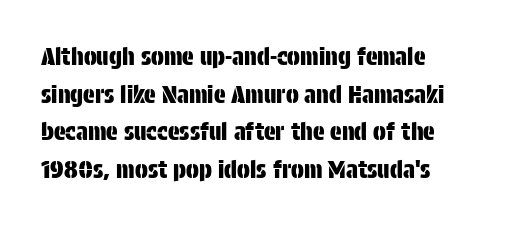
Notice how the stems are strictly vertical — no italics here. A bare baseline throughout the passage. Look at the tracking — it's just the regular setting, nothing added. The block of text has a typical density, with ordinary space between rows.
